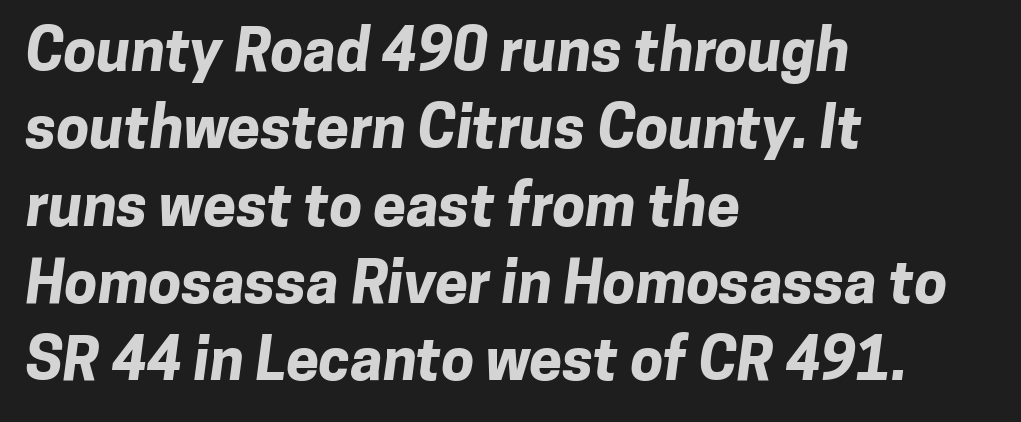
The image shows 59 px bold sans-serif type; set left-aligned, normal line spacing (1.31x), normal letter spacing, not underlined; low stroke contrast and a medium x-height.
